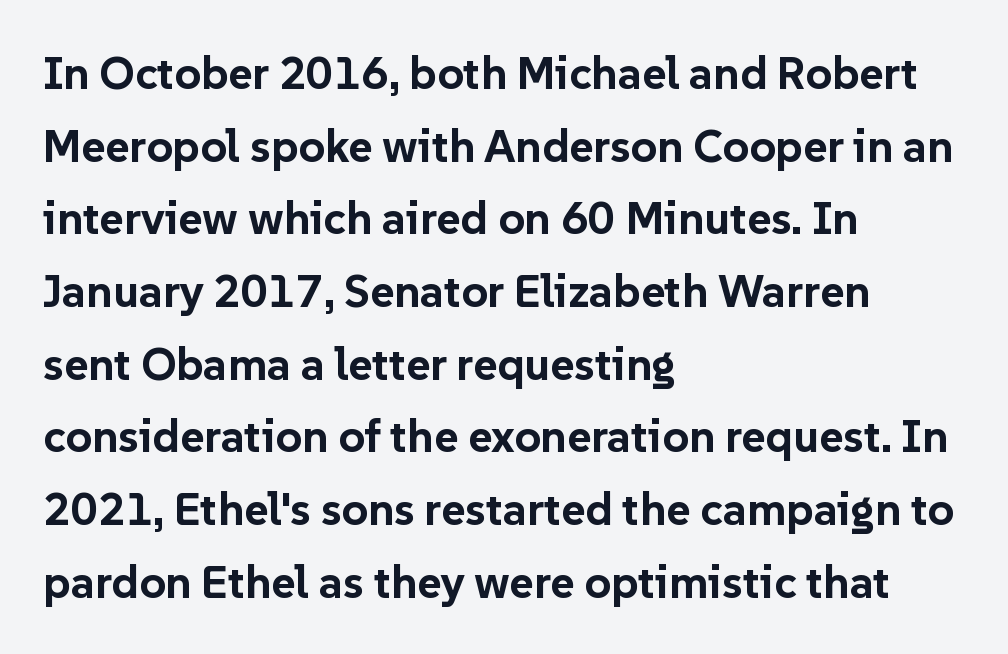
The image shows 46 px bold sans-serif type, upright; set left-aligned, normal line spacing (1.58x), normal letter spacing, not underlined; low stroke contrast and a medium x-height.
